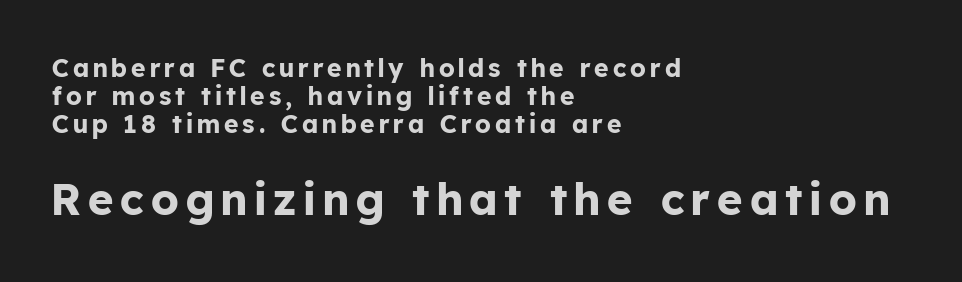
The compositor pushed each line to the left boundary. Typographically, this falls in the sans-serif category. The strip under each line holds only bare page. Chunky letters — that's bold for sure. It's the straight-up-and-down kind of type.
